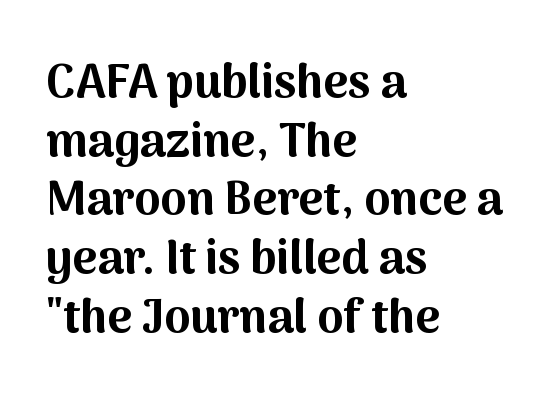
The image shows 47 px bold sans-serif type, upright; set left-aligned, normal line spacing (1.25x), normal letter spacing, not underlined; medium stroke contrast and a medium x-height.
